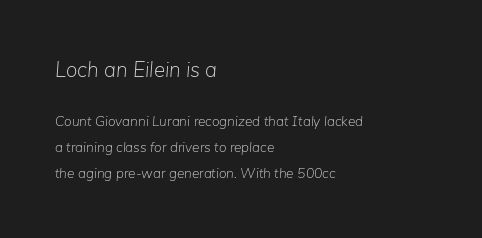
{"italic": "yes", "lean": "right", "slant_degrees": 5, "bold": "no", "underline": "no", "align": "left", "line_spacing_ratio": 1.86, "letter_spacing": "normal", "letter_spacing_em": 0.0, "larger_block": "first", "size_ratio": 1.5, "glyph_px": 21}
